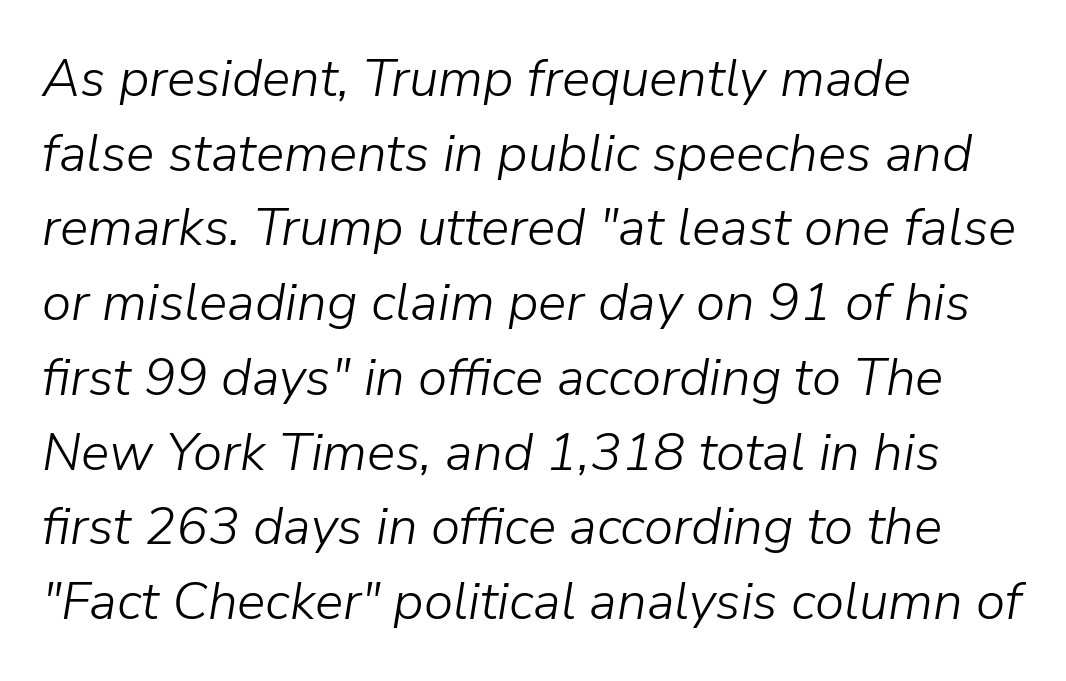
The image shows 53 px light type, italic (leaning right); set left-aligned, normal line spacing (1.41x), normal letter spacing, not underlined; low stroke contrast and a medium x-height.
